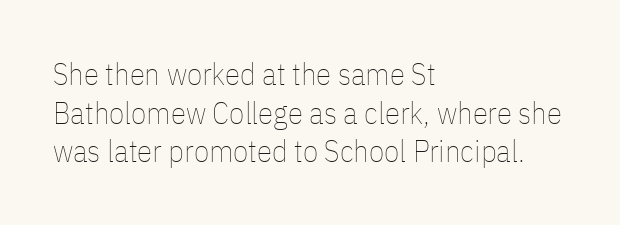
This sample has the flowing, uneven cadence of proportional lettering. The type sits square on the baseline with zero lean. What's the leading like? Ordinary, nothing unusual. This sample is left-justified, so line endings fall wherever the words run out.
